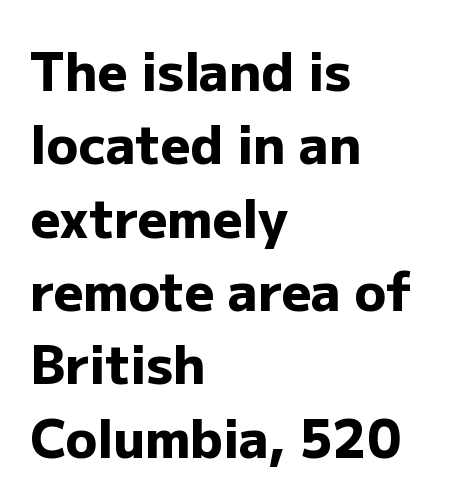
{"serif": "no", "italic": "no", "bold": "yes", "weight": "heavy", "width": "normal", "stroke_contrast": "low", "x_height": "medium", "monospaced": "no", "underline": "no", "align": "left", "line_spacing": "normal", "line_spacing_ratio": 1.41, "letter_spacing": "normal", "letter_spacing_em": 0.0, "glyph_px": 52}
